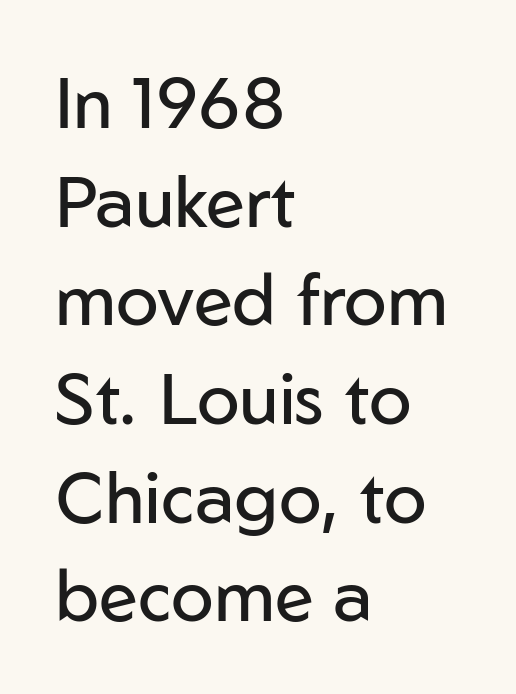
Character widths vary here, with narrow letters taking less room than wide ones. Weight: in the light-to-regular range. The designer went with a sans here, leaving each stem footless. The rag falls on the right side of this text block.
